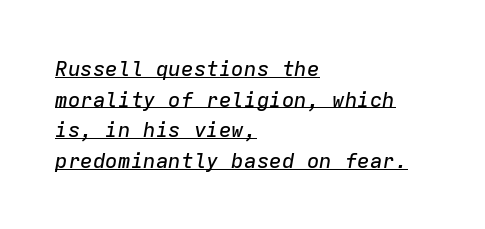
Q: Is the text italic (slanted)? A: Yes, it leans right by about 9 degrees.
Q: Is the text underlined? A: Yes.
Q: How is the paragraph aligned? A: Left-aligned.
Q: Is the spacing between letters normal or unusually wide? A: Normal.
Q: Is the spacing between lines tight, normal or loose? A: Normal.
